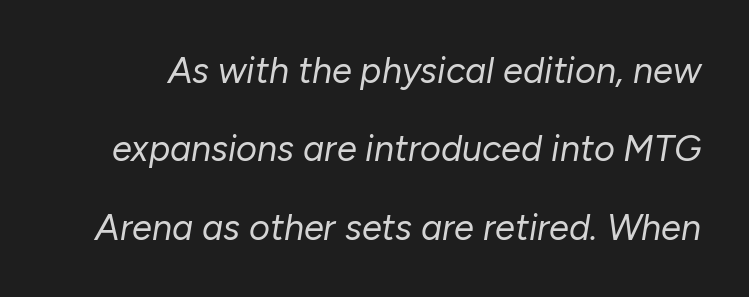
Q: Is the text bold? A: No.
Q: Is the text italic (slanted)? A: Yes, it leans right by about 10 degrees.
Q: Is the text underlined? A: No.
Q: Is the spacing between letters normal or unusually wide? A: Normal.
Q: Is the spacing between lines tight, normal or loose? A: Loose.
Q: Width (condensed, normal, or wide)? A: Normal.
Q: Stroke contrast? A: Low.
Q: x-height? A: Medium.
Q: Monospaced? A: No.
